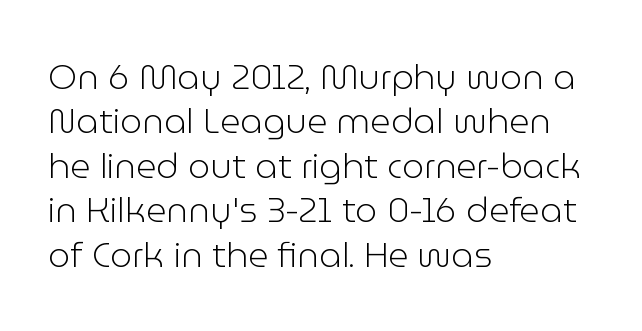
The image shows 35 px light sans-serif type, upright; set left-aligned, normal line spacing (1.27x), normal letter spacing, not underlined; low stroke contrast and a medium x-height.
